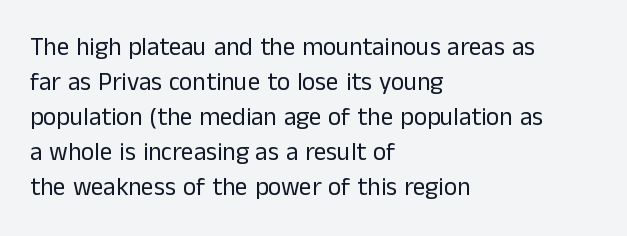
The image shows 25 px text type, upright; set left-aligned, normal line spacing (1.4x), normal letter spacing, not underlined.
